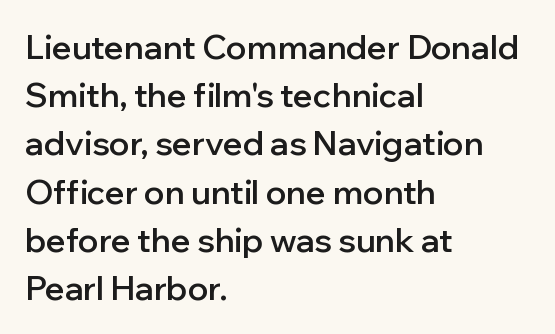
{"serif": "no", "italic": "no", "bold": "semi", "weight": "semibold", "width": "normal", "stroke_contrast": "low", "x_height": "medium", "monospaced": "no", "underline": "no", "align": "left", "line_spacing": "normal", "line_spacing_ratio": 1.46, "letter_spacing": "normal", "letter_spacing_em": 0.0, "glyph_px": 33}
